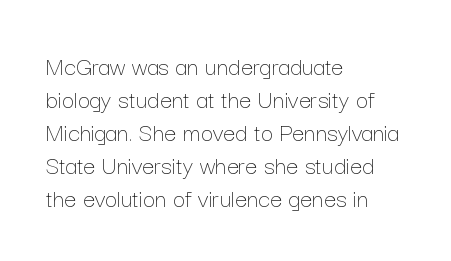
Q: Is the text bold? A: No.
Q: Is the text italic (slanted)? A: No, it is upright.
Q: Is the text underlined? A: No.
Q: How is the paragraph aligned? A: Left-aligned.
Q: Is the spacing between letters normal or unusually wide? A: Normal.
